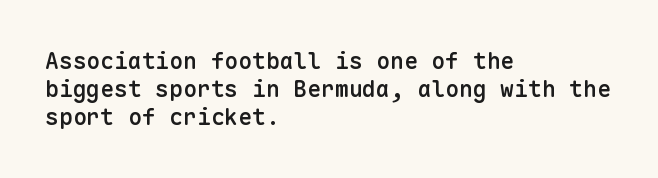
Alignment: flush left. Short note: letters normally spaced. The space directly below the letters is spotless. It's the straight-up-and-down kind of type. Stroke thickness is moderately raised; the sample reads as semibold.
